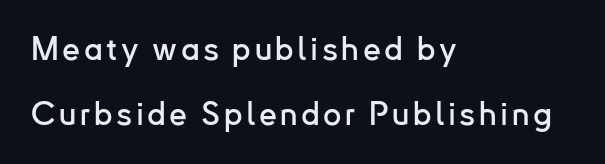
Q: Is the text italic (slanted)? A: No, it is upright.
Q: Is the typeface a serif or a sans-serif typeface? A: Sans-serif.
Q: Is the text underlined? A: No.
Q: How is the paragraph aligned? A: Left-aligned.
Q: Is the spacing between lines tight, normal or loose? A: Loose.
Q: Width (condensed, normal, or wide)? A: Normal.
Q: Stroke contrast? A: Low.
Q: x-height? A: Small.
Q: Monospaced? A: No.
